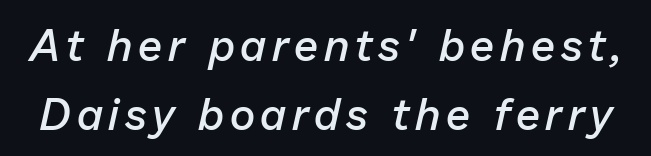
Q: Is the text bold? A: Semi-bold.
Q: Is the text italic (slanted)? A: Yes, it leans right by about 13 degrees.
Q: Is the text underlined? A: No.
Q: Is the spacing between lines tight, normal or loose? A: Normal.
Q: Width (condensed, normal, or wide)? A: Normal.
Q: Stroke contrast? A: Low.
Q: x-height? A: Medium.
Q: Monospaced? A: No.
